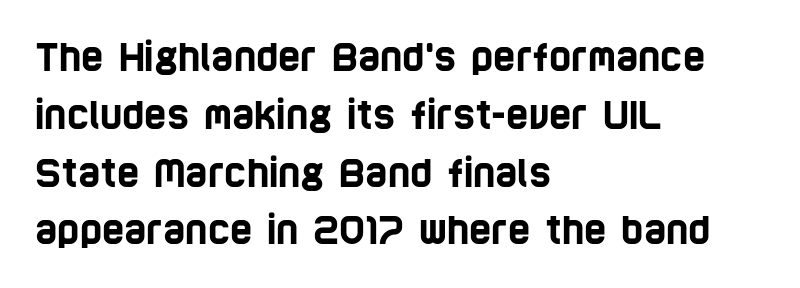
{"serif": "no", "width": "condensed", "stroke_contrast": "low", "x_height": "large", "monospaced": "no", "underline": "no", "align": "left", "line_spacing": "normal", "line_spacing_ratio": 1.52, "letter_spacing": "normal", "letter_spacing_em": 0.0, "glyph_px": 38}
